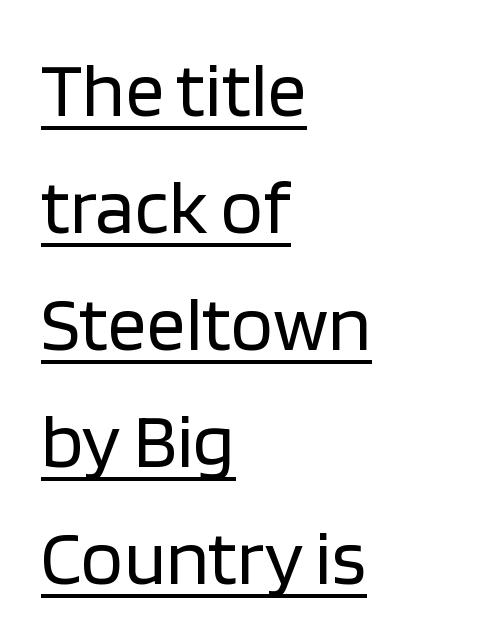
Short and long lines alike share a common starting point at left. Summary of vertical rhythm: regular, with standard interline spacing. These lines are rendered in a variable-pitch font. The string is rendered with underlining switched on. Rendered with straight, roman letterforms.
